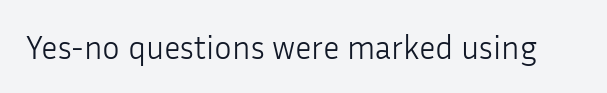
{"serif": "no", "italic": "no", "bold": "no", "weight": "light", "width": "normal", "stroke_contrast": "low", "x_height": "medium", "monospaced": "no", "underline": "no", "letter_spacing": "normal", "letter_spacing_em": 0.0, "glyph_px": 33}
